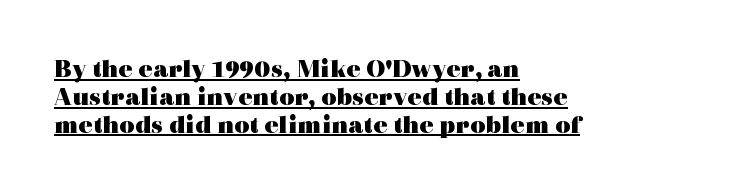
Q: Is the text bold? A: Yes.
Q: Is the text italic (slanted)? A: No, it is upright.
Q: Is the text underlined? A: Yes.
Q: How is the paragraph aligned? A: Left-aligned.
Q: Is the spacing between letters normal or unusually wide? A: Normal.
Q: Is the spacing between lines tight, normal or loose? A: Tight.
